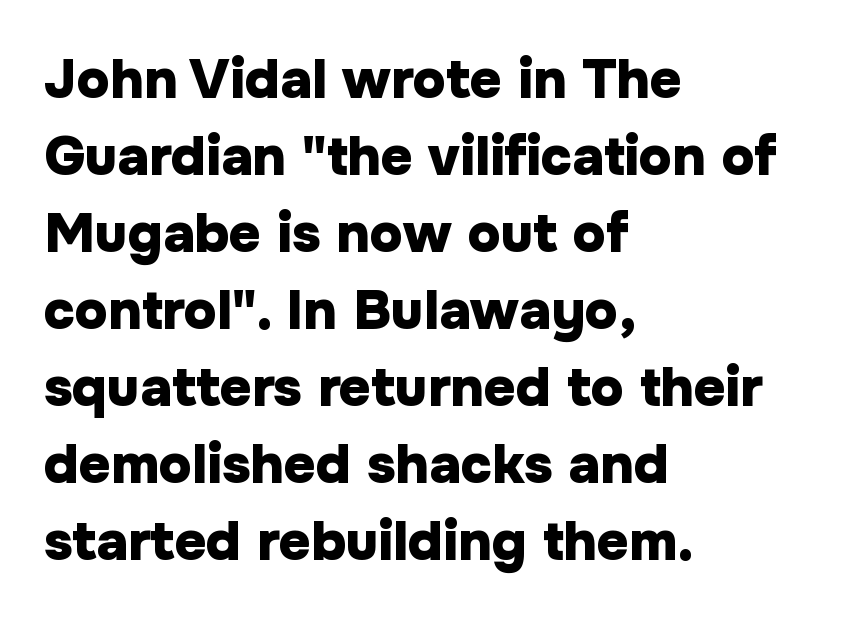
Left-aligned paragraph, ragged on the right. The passage shown is not underscored anywhere. The face used here is proportionally spaced, like ordinary book or web type. The rendering keeps characters at their native spacing.
